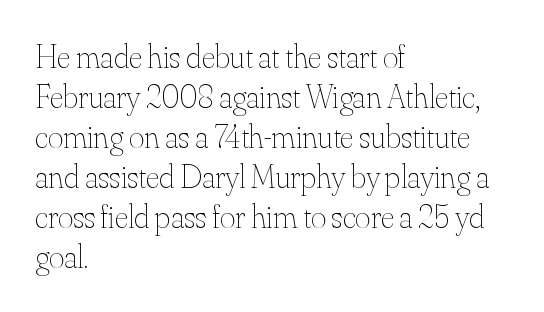
The image shows 33 px thin type, upright; set left-aligned, line spacing 1.21x, normal letter spacing, not underlined; medium stroke contrast and a small x-height.
